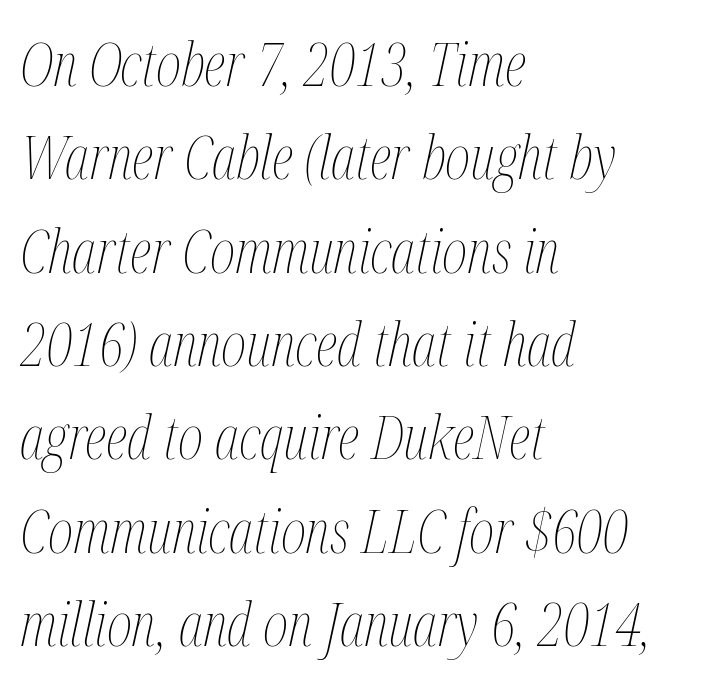
{"italic": "yes", "lean": "right", "slant_degrees": 12, "bold": "no", "weight": "thin", "width": "condensed", "stroke_contrast": "medium", "x_height": "medium", "monospaced": "no", "underline": "no", "align": "left", "line_spacing": "normal", "line_spacing_ratio": 1.53, "letter_spacing": "normal", "letter_spacing_em": 0.0, "glyph_px": 61}
